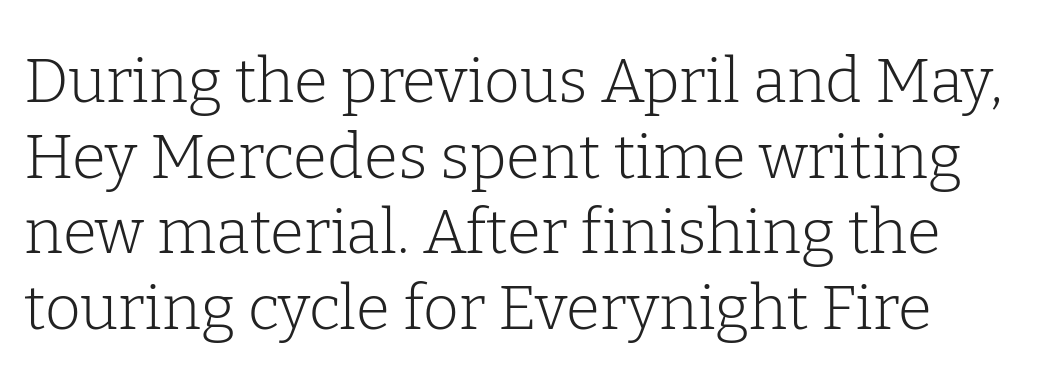
{"serif": "yes", "italic": "no", "bold": "no", "weight": "light", "width": "normal", "stroke_contrast": "low", "x_height": "medium", "monospaced": "no", "underline": "no", "align": "left", "line_spacing_ratio": 1.22, "letter_spacing": "normal", "letter_spacing_em": 0.0, "glyph_px": 62}
